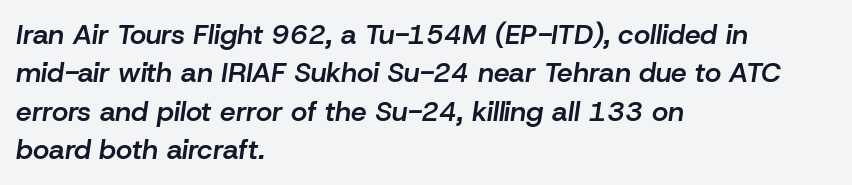
Q: Is the text bold? A: Semi-bold.
Q: Is the text italic (slanted)? A: Yes, it leans right by about 8 degrees.
Q: Is the text underlined? A: No.
Q: How is the paragraph aligned? A: Left-aligned.
Q: Is the spacing between letters normal or unusually wide? A: Normal.
Q: Is the spacing between lines tight, normal or loose? A: Normal.
Q: Width (condensed, normal, or wide)? A: Normal.
Q: Stroke contrast? A: Low.
Q: x-height? A: Medium.
Q: Monospaced? A: No.
